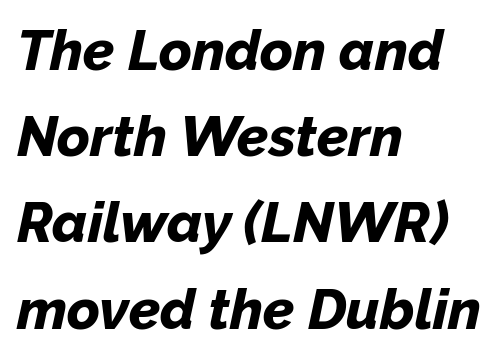
This sample uses an oblique cut, with every glyph tilted off the vertical. Quick note: underline off. Tracking value appears to be zero — textbook default spacing. Is this a fixed-width face? No — the glyphs have proportional, varying widths. The passage shown is emphatically bold.
